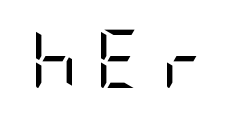
Q: Is the text bold? A: No.
Q: Is the text italic (slanted)? A: No, it is upright.
Q: Is the typeface a serif or a sans-serif typeface? A: Sans-serif.
Q: Is the text underlined? A: No.
Q: Is the spacing between letters normal or unusually wide? A: Unusually wide.
Q: Width (condensed, normal, or wide)? A: Condensed.
Q: Stroke contrast? A: Low.
Q: x-height? A: Large.
